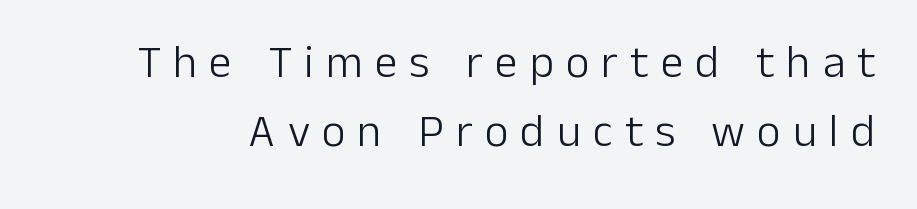
Q: Is the text bold? A: No.
Q: Is the text italic (slanted)? A: No, it is upright.
Q: Is the typeface a serif or a sans-serif typeface? A: Sans-serif.
Q: Is the text underlined? A: No.
Q: Is the spacing between letters normal or unusually wide? A: Unusually wide.
Q: Is the spacing between lines tight, normal or loose? A: Normal.
Q: Width (condensed, normal, or wide)? A: Normal.
Q: Stroke contrast? A: Low.
Q: x-height? A: Medium.
Q: Monospaced? A: No.
